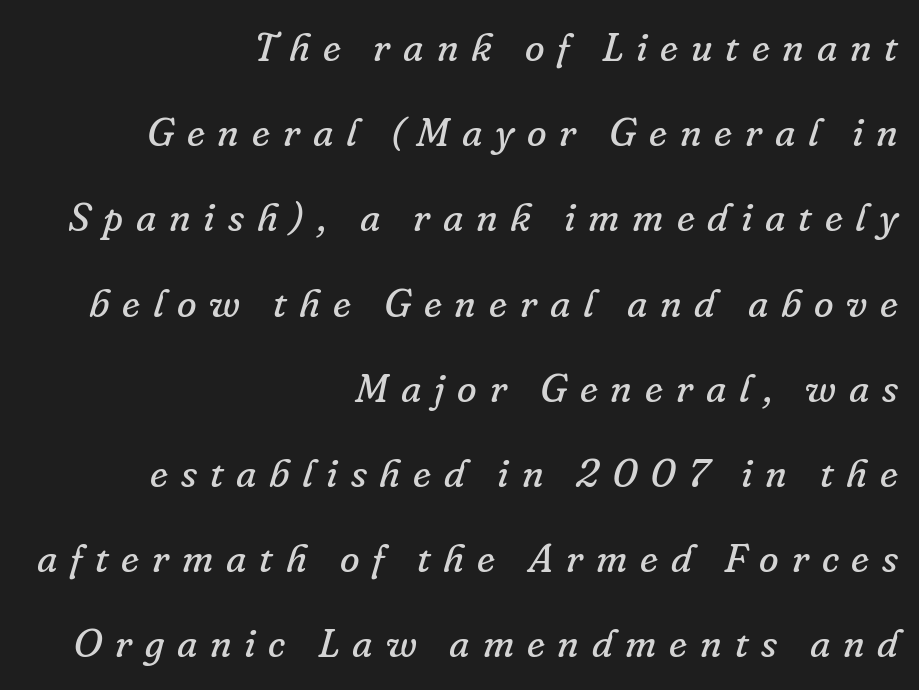
I'd call this a serif setting — the letters wear small feet. Anything drawn beneath the words? Only blank space. The font sits on the lighter half of the weight spectrum, regular included. What's the leading like? Stretched, with rows far apart.
